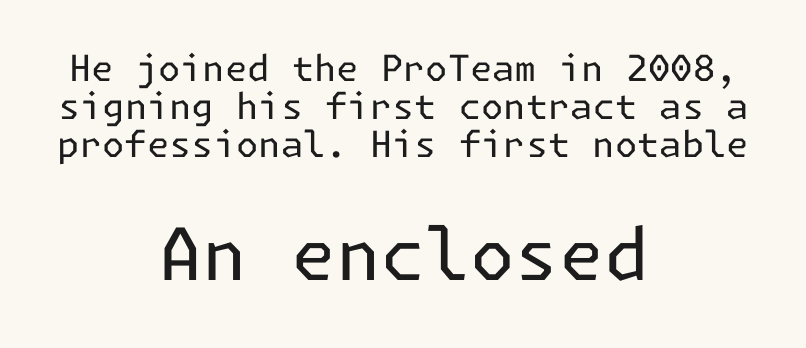
Q: Is the text bold? A: No.
Q: Is the text italic (slanted)? A: No, it is upright.
Q: Is the typeface a serif or a sans-serif typeface? A: Sans-serif.
Q: Is the text underlined? A: No.
Q: How is the paragraph aligned? A: Centered.
Q: Is the spacing between letters normal or unusually wide? A: Normal.
Q: Is the spacing between lines tight, normal or loose? A: Tight.
Q: Which block of text is set in a larger size, the first (top) or the second (bottom)? A: The second (bottom) one.
Q: Width (condensed, normal, or wide)? A: Normal.
Q: Stroke contrast? A: Low.
Q: x-height? A: Medium.
